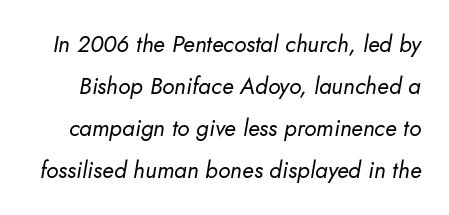
The image shows 23 px text type, italic (leaning right); set line spacing 1.82x, normal letter spacing, not underlined.
